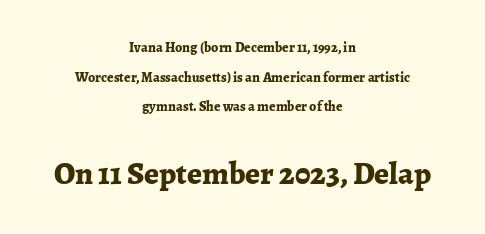
This sample has the flowing, uneven cadence of proportional lettering. I'd describe the lettering as bold — thick and assertive. Horizontal alignment here is central, giving a formal, balanced look. Clear beneath every line of the passage.
